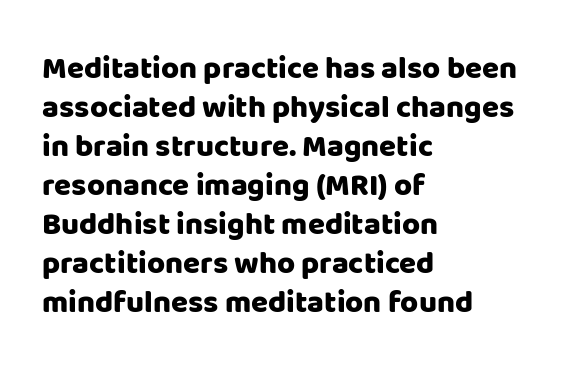
The image shows 31 px sans-serif type, upright; set left-aligned, normal line spacing (1.26x), normal letter spacing, not underlined; low stroke contrast and a large x-height.
